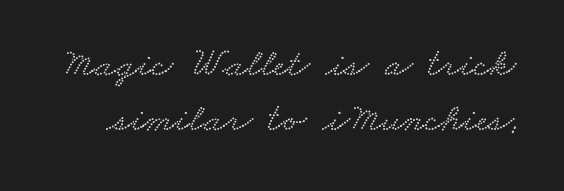
Nothing unusual about the tracking: characters are spaced as the font intends. These lines sit exactly where default settings would place them. Here the designer chose a conventional face with non-uniform glyph widths. The zone under the glyphs is completely vacant.
